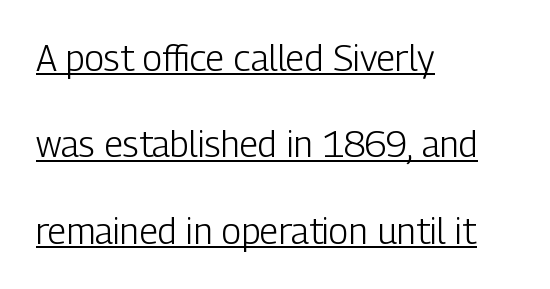
Q: Is the text bold? A: No.
Q: Is the text italic (slanted)? A: No, it is upright.
Q: Is the typeface a serif or a sans-serif typeface? A: Sans-serif.
Q: Is the text underlined? A: Yes.
Q: How is the paragraph aligned? A: Left-aligned.
Q: Is the spacing between letters normal or unusually wide? A: Normal.
Q: Is the spacing between lines tight, normal or loose? A: Loose.
Q: Width (condensed, normal, or wide)? A: Condensed.
Q: Stroke contrast? A: Low.
Q: x-height? A: Medium.
Q: Monospaced? A: No.
